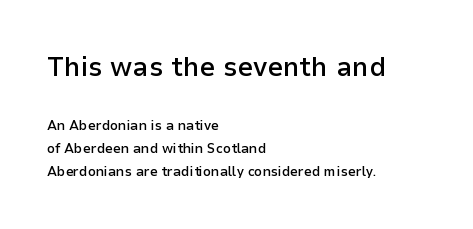
Varying glyph widths throughout — classic text-font behaviour. Reading top to bottom, the characters get smaller at the block break. The letters carry no serifs — their stems end cleanly without finishing strokes. Glyph-to-glyph distance matches everyday printed text. Does the lettering tilt? It doesn't — this is upright.
